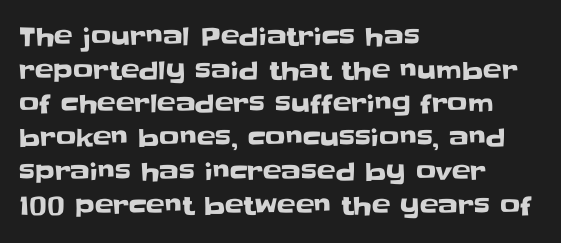
Q: Is the text italic (slanted)? A: No, it is upright.
Q: Is the text underlined? A: No.
Q: How is the paragraph aligned? A: Left-aligned.
Q: Is the spacing between letters normal or unusually wide? A: Normal.
Q: Is the spacing between lines tight, normal or loose? A: Normal.
